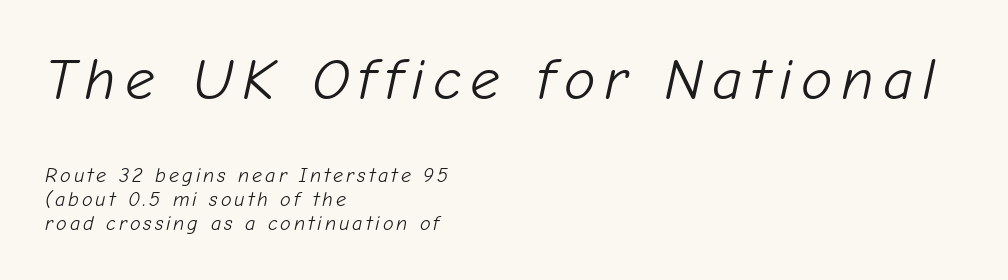
The image shows 59 px light type, italic (leaning right); set left-aligned, line spacing 1.21x, not underlined; the first (top) block is 2.95x larger; low stroke contrast and a medium x-height.
